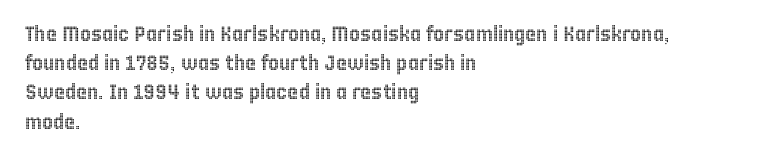
The image shows 21 px text type, upright; set left-aligned, normal line spacing (1.39x), normal letter spacing, not underlined.
